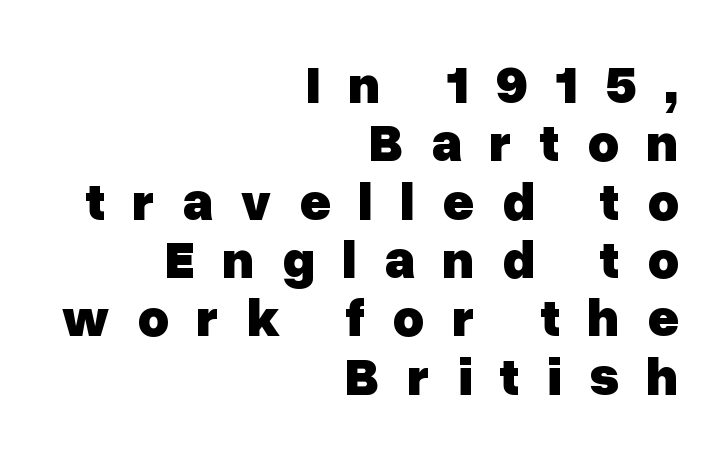
Q: Is the text bold? A: Yes.
Q: Is the text italic (slanted)? A: No, it is upright.
Q: Is the typeface a serif or a sans-serif typeface? A: Sans-serif.
Q: Is the text underlined? A: No.
Q: How is the paragraph aligned? A: Right-aligned.
Q: Is the spacing between letters normal or unusually wide? A: Unusually wide.
Q: Is the spacing between lines tight, normal or loose? A: Tight.
Q: Width (condensed, normal, or wide)? A: Normal.
Q: Stroke contrast? A: Low.
Q: x-height? A: Medium.
Q: Monospaced? A: No.
